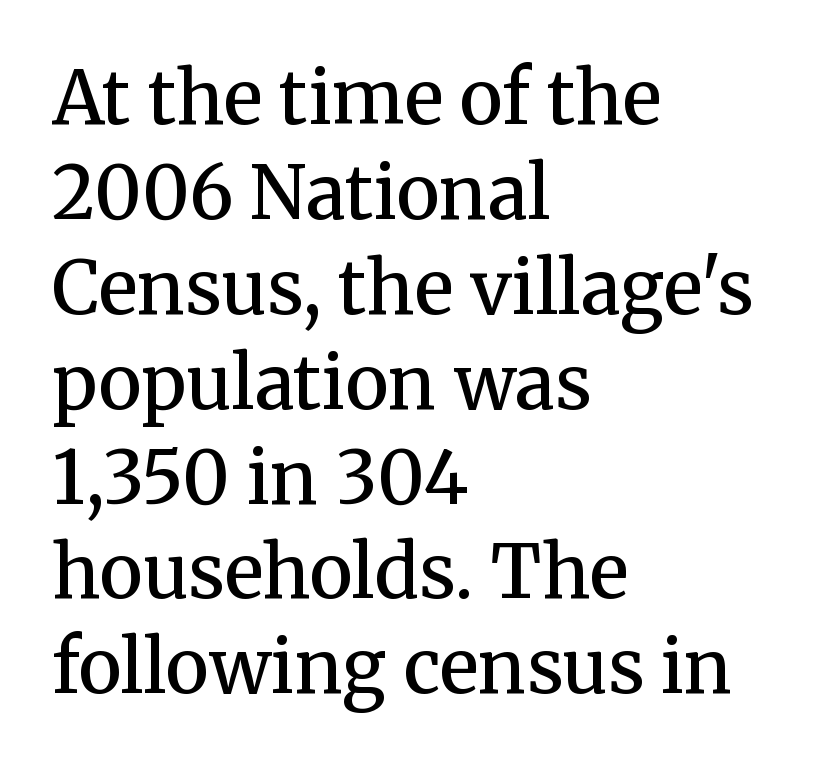
Q: Is the text bold? A: Semi-bold.
Q: Is the text italic (slanted)? A: No, it is upright.
Q: Is the typeface a serif or a sans-serif typeface? A: Serif.
Q: Is the text underlined? A: No.
Q: How is the paragraph aligned? A: Left-aligned.
Q: Is the spacing between letters normal or unusually wide? A: Normal.
Q: Is the spacing between lines tight, normal or loose? A: Normal.
Q: Width (condensed, normal, or wide)? A: Normal.
Q: Stroke contrast? A: Medium.
Q: x-height? A: Medium.
Q: Monospaced? A: No.
